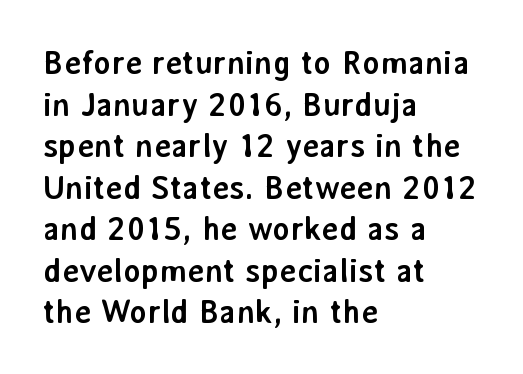
Q: Is the text bold? A: Yes.
Q: Is the text italic (slanted)? A: No, it is upright.
Q: Is the typeface a serif or a sans-serif typeface? A: Sans-serif.
Q: Is the text underlined? A: No.
Q: How is the paragraph aligned? A: Left-aligned.
Q: Is the spacing between letters normal or unusually wide? A: Normal.
Q: Is the spacing between lines tight, normal or loose? A: Normal.
Q: Width (condensed, normal, or wide)? A: Normal.
Q: Stroke contrast? A: Low.
Q: x-height? A: Medium.
Q: Monospaced? A: No.
